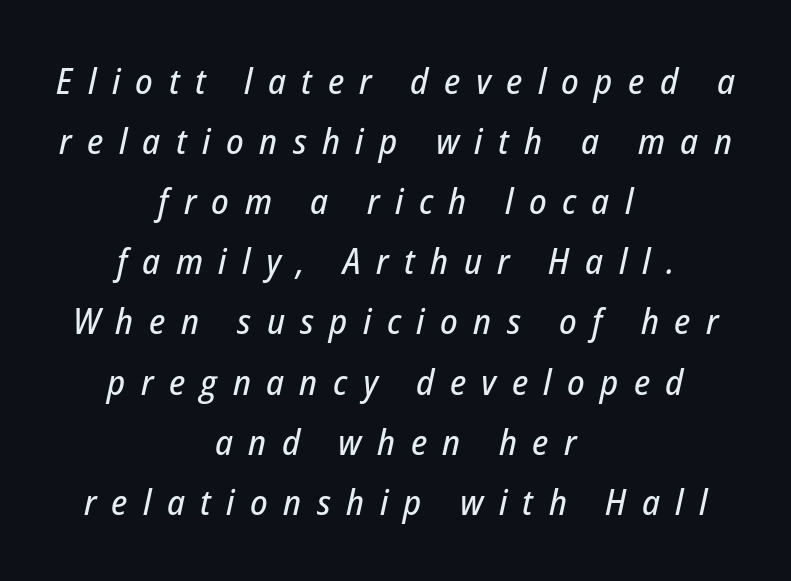
The image shows 36 px condensed type, italic (leaning right); set centered, normal line spacing (1.67x), unusually wide letter spacing (+0.43 em), not underlined; low stroke contrast and a medium x-height.
